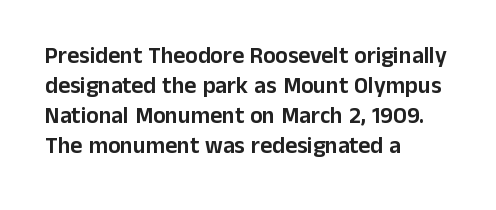
The image shows 23 px text type, upright; set left-aligned, normal line spacing (1.31x), normal letter spacing, not underlined.
